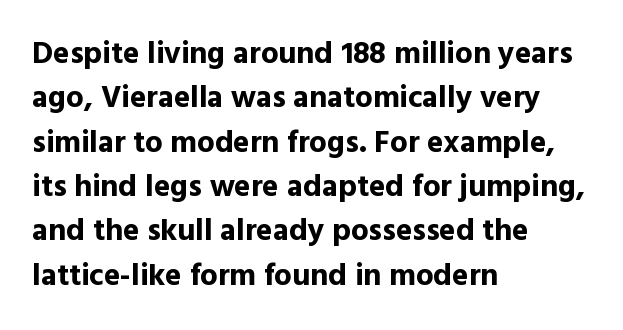
The glyphs in this specimen are sans serif. Is this a fixed-width face? No — the glyphs have proportional, varying widths. A bare baseline throughout the passage. The face used here has the dense, thick strokes of a bold. Leading: standard. In terms of letterspacing, this is plain default setting.
